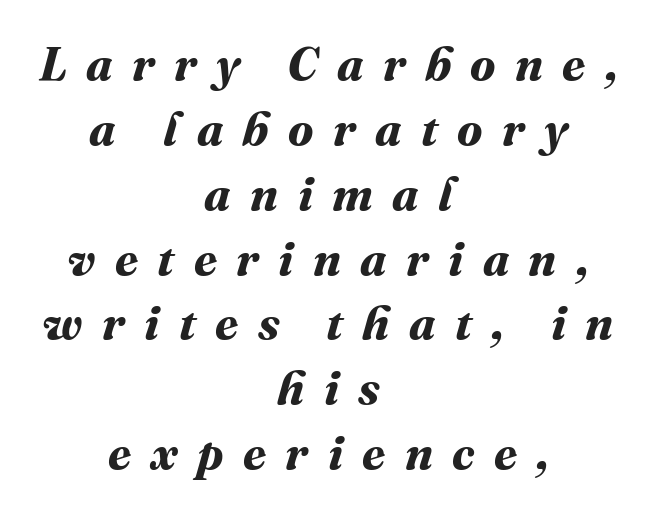
Varying glyph widths throughout — classic text-font behaviour. The foot of each line stays bare and open. Tracking here is generous; glyphs stand well apart from one another. Each line is balanced around a shared central axis. Does the leading feel generous? No, just average.
